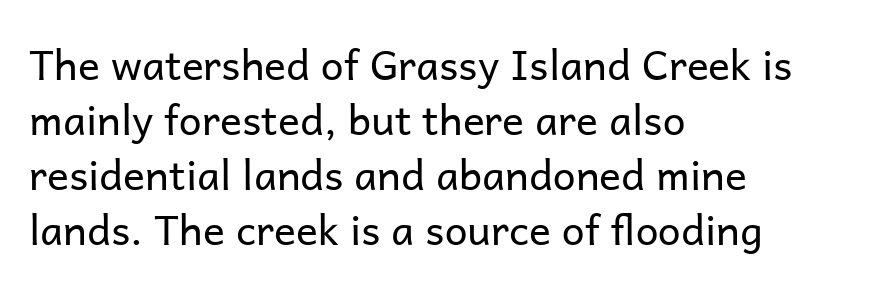
{"serif": "no", "italic": "no", "bold": "no", "weight": "regular", "width": "normal", "stroke_contrast": "low", "x_height": "medium", "monospaced": "no", "underline": "no", "align": "left", "line_spacing": "normal", "line_spacing_ratio": 1.34, "letter_spacing": "normal", "letter_spacing_em": 0.0, "glyph_px": 41}
